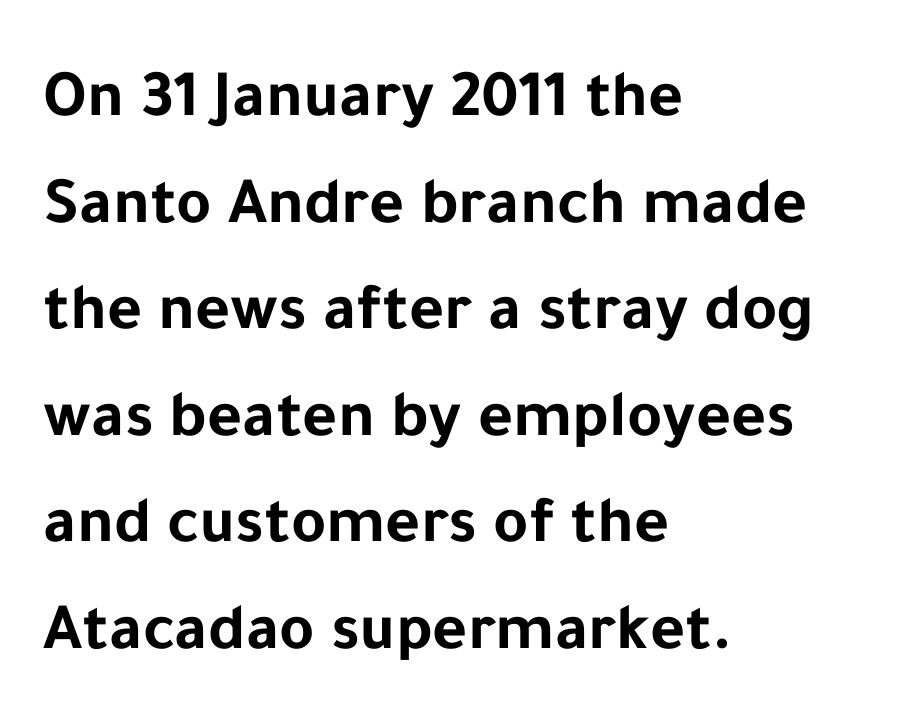
Q: Is the text bold? A: Yes.
Q: Is the text italic (slanted)? A: No, it is upright.
Q: Is the typeface a serif or a sans-serif typeface? A: Sans-serif.
Q: Is the text underlined? A: No.
Q: How is the paragraph aligned? A: Left-aligned.
Q: Is the spacing between letters normal or unusually wide? A: Normal.
Q: Is the spacing between lines tight, normal or loose? A: Normal.
Q: Width (condensed, normal, or wide)? A: Normal.
Q: Stroke contrast? A: Low.
Q: x-height? A: Medium.
Q: Monospaced? A: No.
